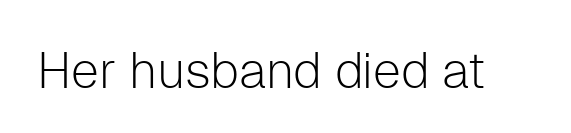
{"serif": "no", "italic": "no", "bold": "no", "weight": "light", "width": "normal", "stroke_contrast": "low", "x_height": "medium", "monospaced": "no", "underline": "no", "letter_spacing": "normal", "letter_spacing_em": 0.0, "glyph_px": 50}
